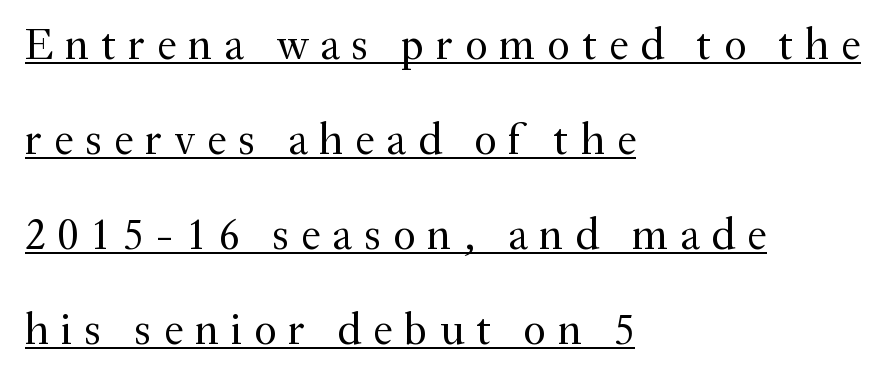
{"serif": "yes", "italic": "no", "bold": "no", "weight": "regular", "width": "normal", "stroke_contrast": "medium", "x_height": "small", "monospaced": "no", "underline": "yes", "align": "left", "line_spacing": "loose", "line_spacing_ratio": 2.16, "letter_spacing": "wide", "letter_spacing_em": 0.27, "glyph_px": 44}
